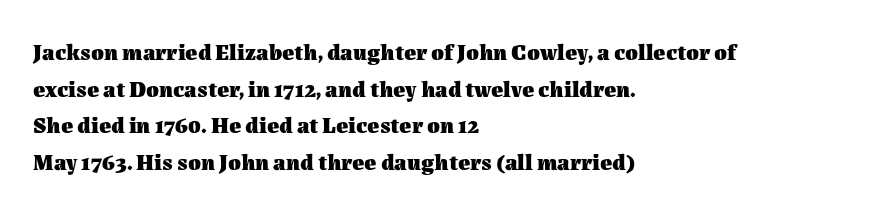
Visually the block forms a straight wall on the left and a jagged coastline on the right. The letters are bold, with thick, heavy strokes. The gap between lines stays unmarked. This sample keeps an unexceptional amount of space between lines. The horizontal fit of the characters is conventional and even. Vertical strokes here are truly vertical.
